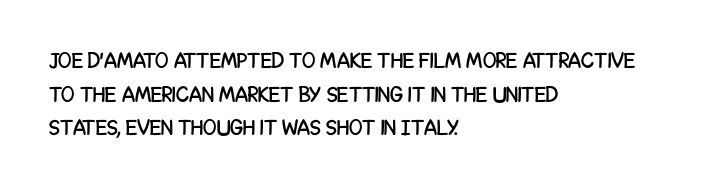
One glance says typical: line gaps are just what's usual. The letters stand upright; this is a roman face. The gap between lines stays unmarked. These lines keep a tight, regular rhythm from letter to letter. Casual observation: everything's shoved over to the left.
